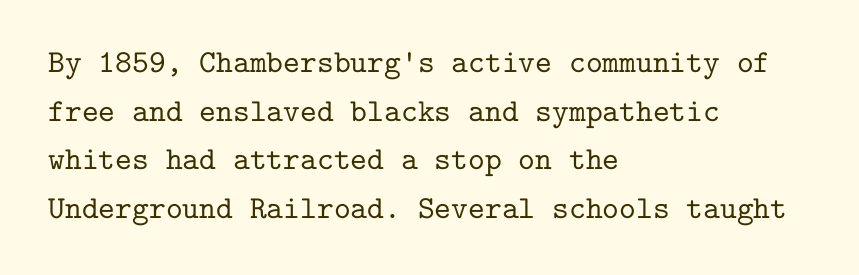
The image shows 32 px serif type, upright, monospaced; set left-aligned, normal line spacing (1.52x), normal letter spacing, not underlined; low stroke contrast and a medium x-height.
